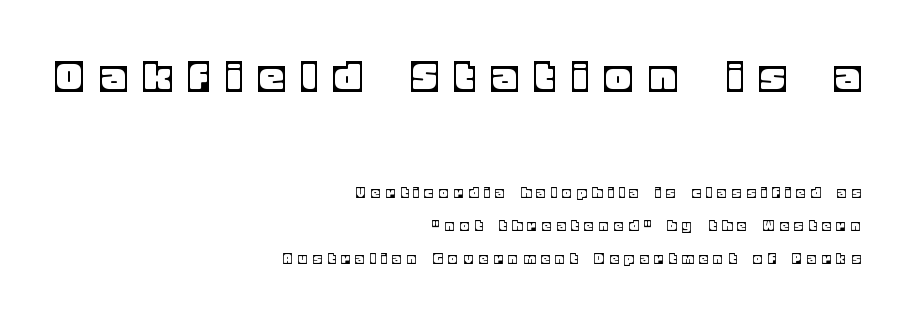
The image shows 50 px text type, upright; set right-aligned, loose line spacing (1.93x), unusually wide letter spacing (+0.37 em), not underlined; the first (top) block is 2.94x larger; a large x-height.
